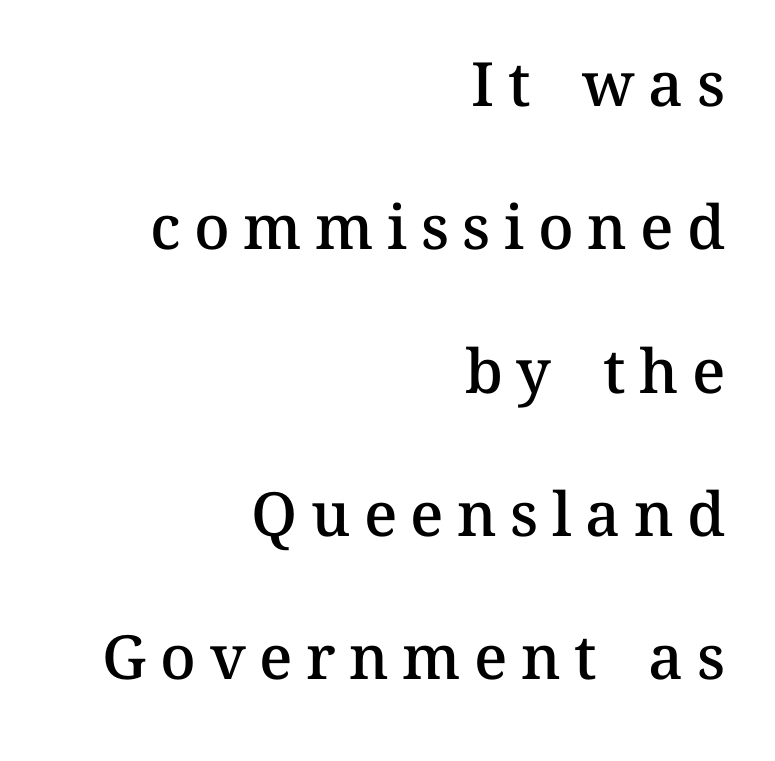
The image shows 61 px semibold type, upright; set right-aligned, loose line spacing (2.35x), unusually wide letter spacing (+0.22 em), not underlined; medium stroke contrast and a medium x-height.
